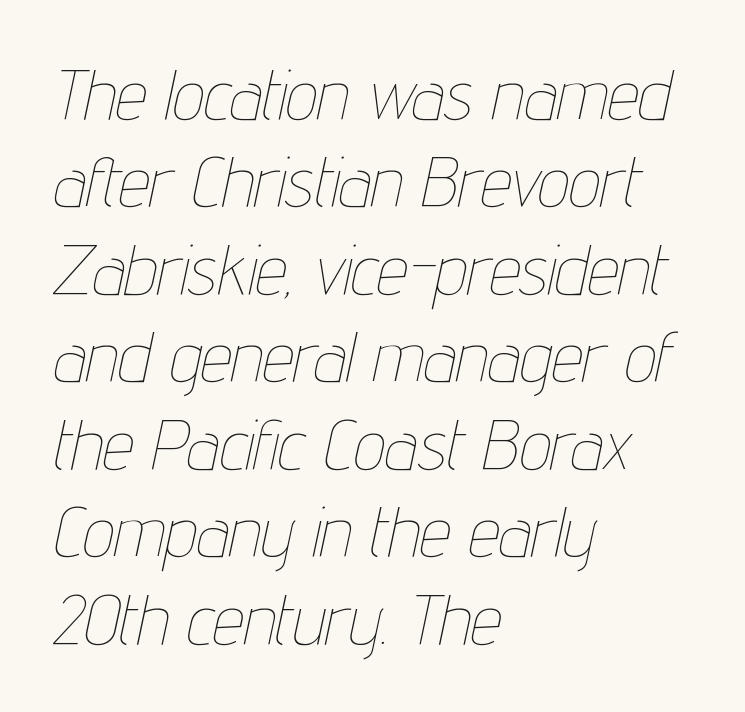
The glyphs are unaccompanied by any horizontal stroke below them. Line spacing here is normal. The lines are quadded left. Is the stroke heavy? The answer is a plain regular-or-lighter. Caption: standard tracking, unaltered. Spacing verdict: proportional, widths tailored to each character.
